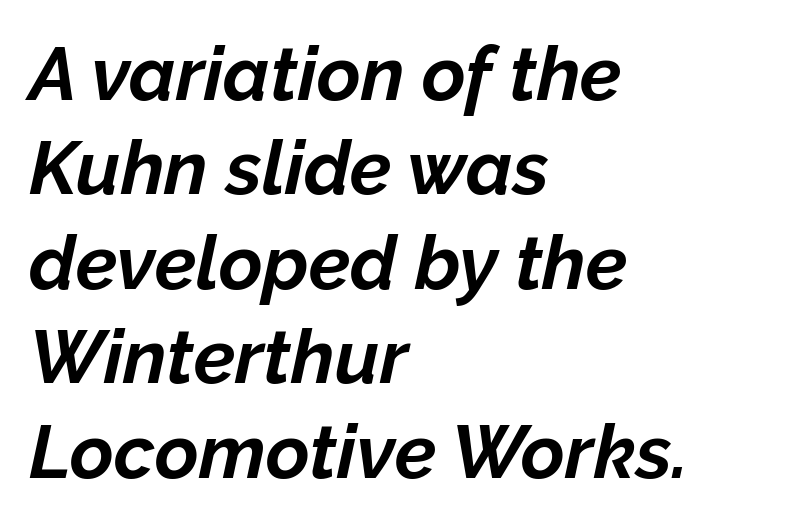
Q: Is the text bold? A: Yes.
Q: Is the text italic (slanted)? A: Yes, it leans right by about 12 degrees.
Q: Is the text underlined? A: No.
Q: How is the paragraph aligned? A: Left-aligned.
Q: Is the spacing between letters normal or unusually wide? A: Normal.
Q: Is the spacing between lines tight, normal or loose? A: Normal.
Q: Width (condensed, normal, or wide)? A: Normal.
Q: Stroke contrast? A: Low.
Q: x-height? A: Medium.
Q: Monospaced? A: No.
